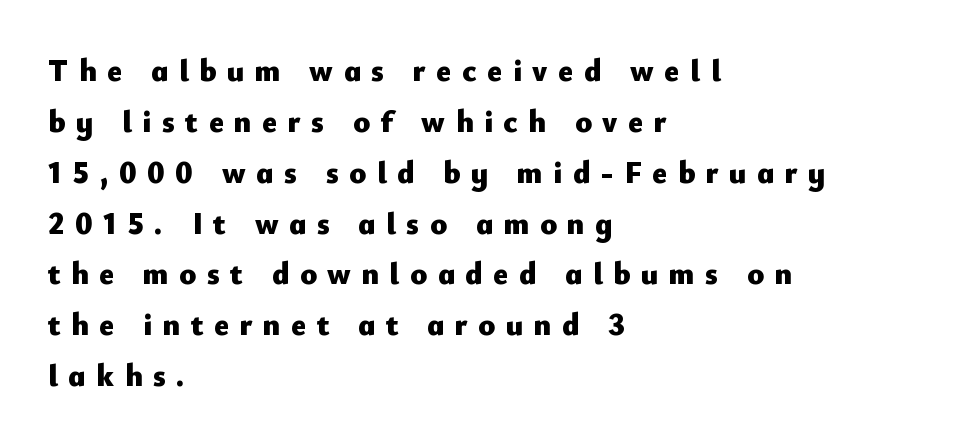
Students, note that the glyphs here are deliberately spaced far apart. Lines of text with bare space underneath. The rag falls on the right side of this text block. Look at the stroke-to-counter ratio: heavy, a bold. Posture: upright roman.
